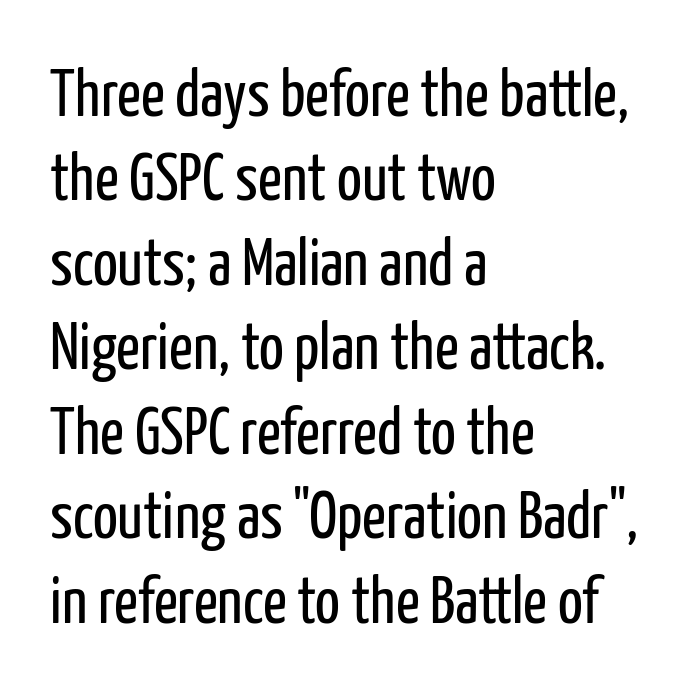
The strokes are not fattened; the text isn't bold. Letterform terminals end flat and unadorned throughout the passage. Looks like regular typesetting: each glyph gets only the width it needs. Look at the tracking — it's just the regular setting, nothing added. Unmarked baselines from the first word to the last. The passage is arranged the way most books set body copy — flush left.
